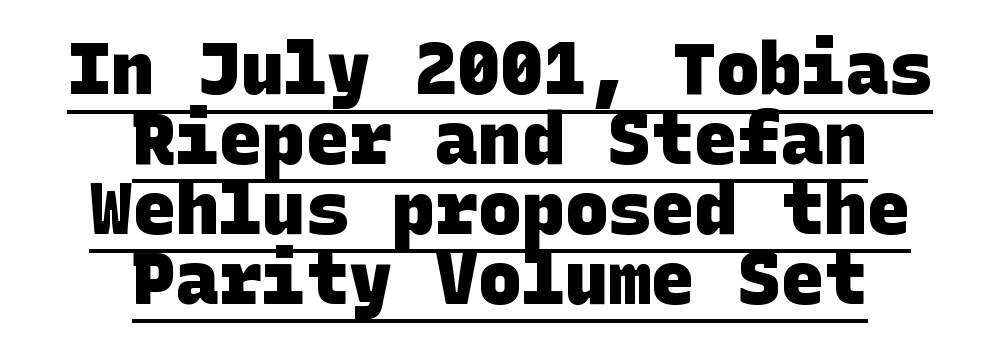
The designer went with a sans here, leaving each stem footless. Caption: standard tracking, unaltered. Regarding leading, the lines here are crowded together. The letters are bold, with thick, heavy strokes. Does a line run under the words? Yes, clearly.
